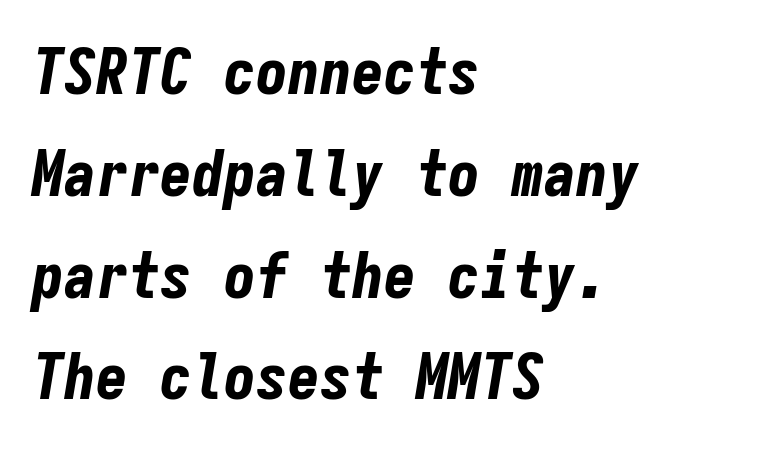
{"italic": "yes", "lean": "right", "slant_degrees": 9, "bold": "yes", "weight": "bold", "width": "condensed", "stroke_contrast": "low", "x_height": "medium", "monospaced": "yes", "underline": "no", "align": "left", "line_spacing": "normal", "line_spacing_ratio": 1.59, "letter_spacing": "normal", "letter_spacing_em": 0.0, "glyph_px": 64}
